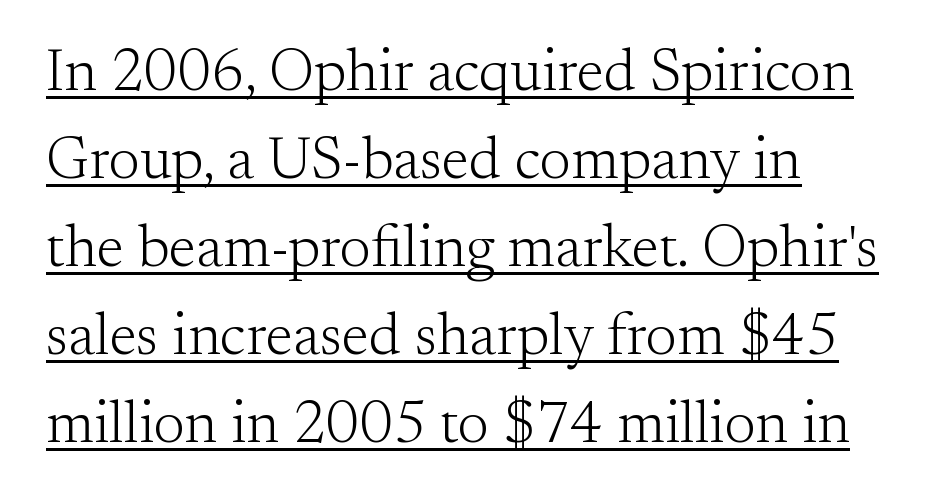
Q: Is the text bold? A: No.
Q: Is the text italic (slanted)? A: No, it is upright.
Q: Is the typeface a serif or a sans-serif typeface? A: Serif.
Q: Is the text underlined? A: Yes.
Q: Is the spacing between letters normal or unusually wide? A: Normal.
Q: Is the spacing between lines tight, normal or loose? A: Normal.
Q: Width (condensed, normal, or wide)? A: Normal.
Q: Stroke contrast? A: Medium.
Q: x-height? A: Small.
Q: Monospaced? A: No.
